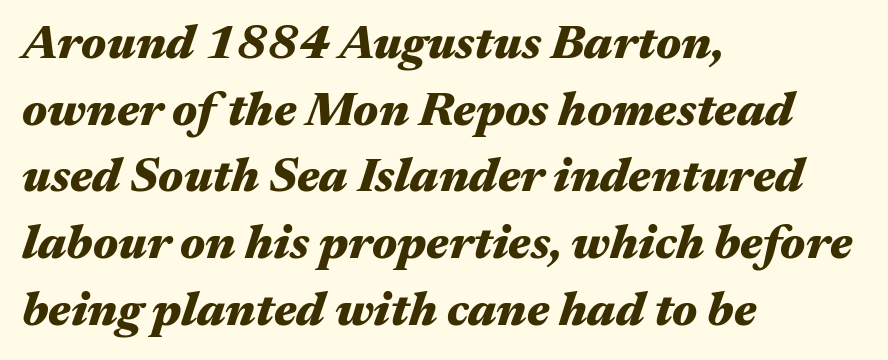
The image shows 48 px heavy, wide type, italic (leaning right); set left-aligned, normal line spacing (1.39x), normal letter spacing, not underlined; medium stroke contrast and a medium x-height.
